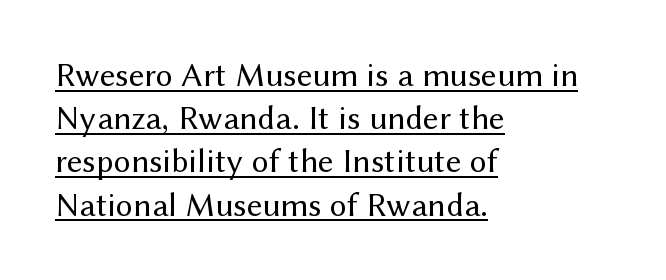
Does a line run under the words? Yes, clearly. Stems here are at most as thick as an everyday book face. This block has exactly the height ordinary leading produces. Italic: no, the glyphs are upright roman. The line texture is even and compact thanks to regular tracking. The lines are quadded left.
